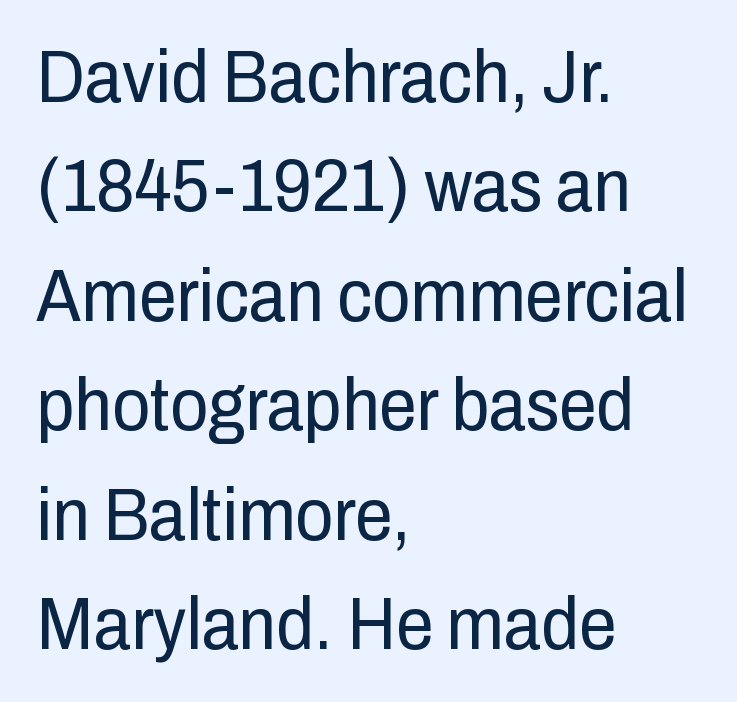
{"serif": "no", "italic": "no", "bold": "no", "weight": "regular", "width": "condensed", "stroke_contrast": "low", "x_height": "medium", "monospaced": "no", "underline": "no", "align": "left", "line_spacing": "normal", "line_spacing_ratio": 1.46, "letter_spacing": "normal", "letter_spacing_em": 0.0, "glyph_px": 75}
